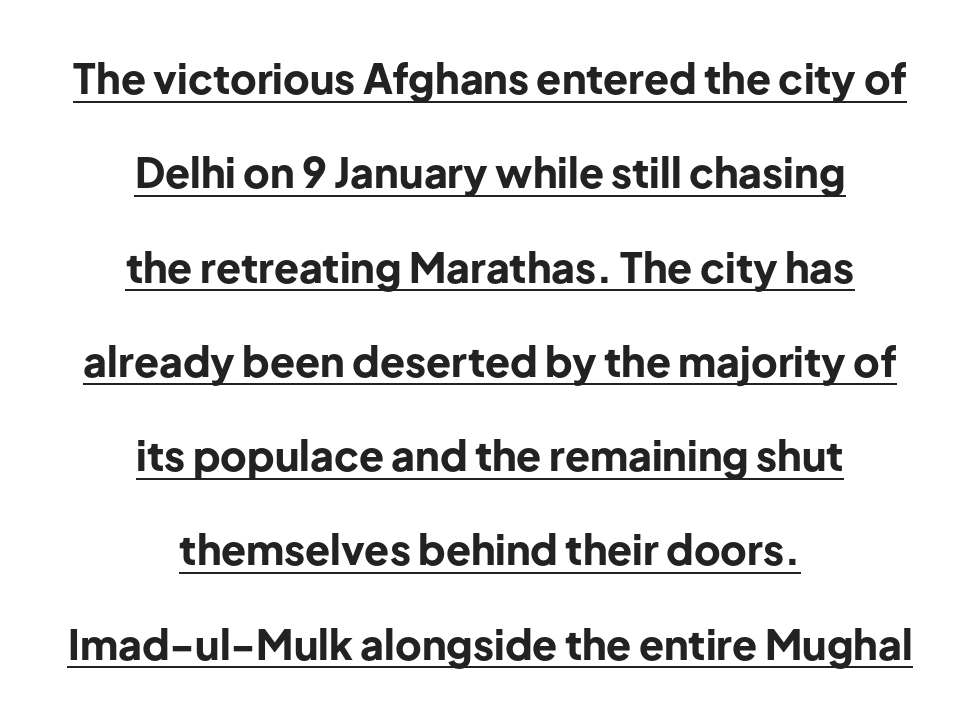
Q: Is the text bold? A: Yes.
Q: Is the text italic (slanted)? A: No, it is upright.
Q: Is the typeface a serif or a sans-serif typeface? A: Sans-serif.
Q: Is the text underlined? A: Yes.
Q: How is the paragraph aligned? A: Centered.
Q: Is the spacing between letters normal or unusually wide? A: Normal.
Q: Is the spacing between lines tight, normal or loose? A: Loose.
Q: Width (condensed, normal, or wide)? A: Normal.
Q: Stroke contrast? A: Low.
Q: x-height? A: Medium.
Q: Monospaced? A: No.
